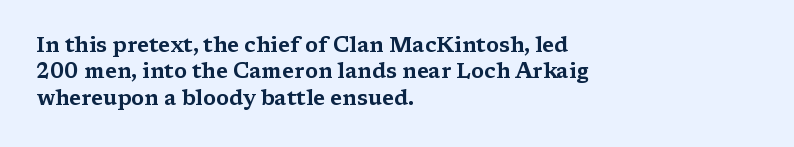
Q: Is the text italic (slanted)? A: No, it is upright.
Q: Is the text underlined? A: No.
Q: How is the paragraph aligned? A: Left-aligned.
Q: Is the spacing between letters normal or unusually wide? A: Normal.
Q: Is the spacing between lines tight, normal or loose? A: Normal.
